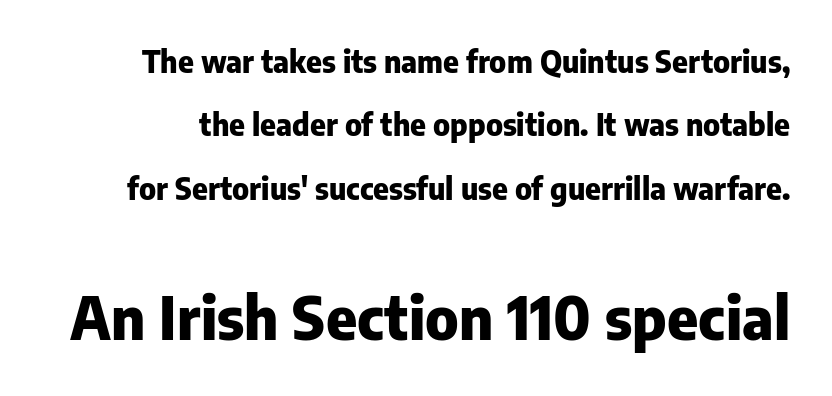
Q: Is the text bold? A: Yes.
Q: Is the text italic (slanted)? A: No, it is upright.
Q: Is the typeface a serif or a sans-serif typeface? A: Sans-serif.
Q: Is the text underlined? A: No.
Q: Is the spacing between letters normal or unusually wide? A: Normal.
Q: Is the spacing between lines tight, normal or loose? A: Loose.
Q: Which block of text is set in a larger size, the first (top) or the second (bottom)? A: The second (bottom) one.
Q: Width (condensed, normal, or wide)? A: Normal.
Q: Stroke contrast? A: Low.
Q: x-height? A: Medium.
Q: Monospaced? A: No.
